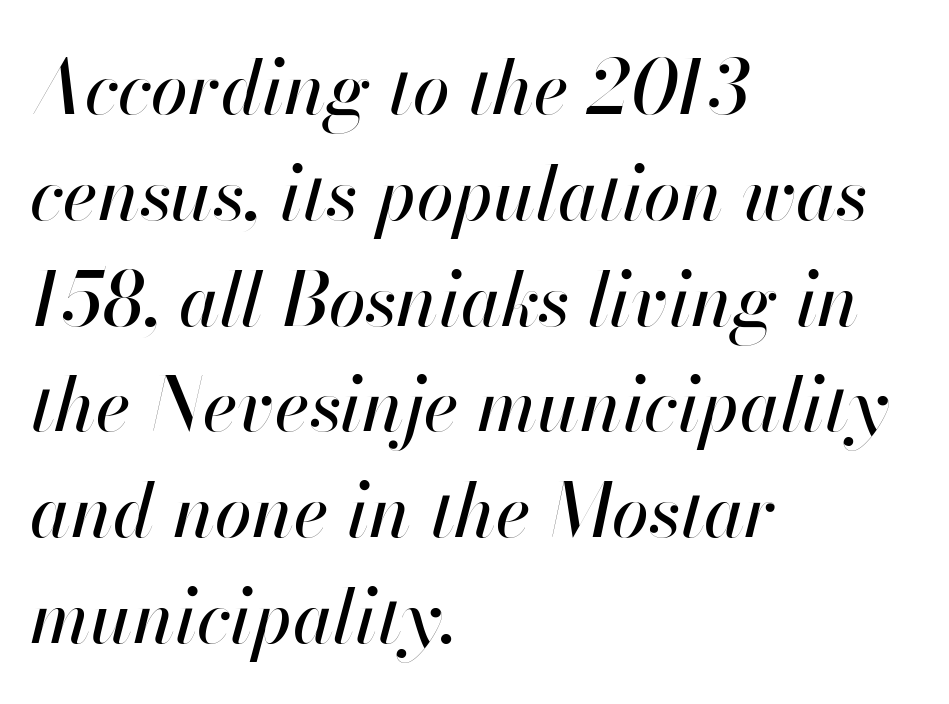
The image shows 74 px text type, italic (leaning right); set left-aligned, normal line spacing (1.43x), normal letter spacing, not underlined; high stroke contrast and a small x-height.
